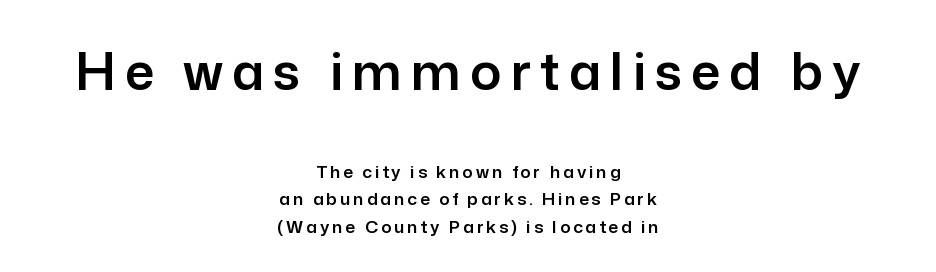
{"serif": "no", "italic": "no", "width": "normal", "stroke_contrast": "low", "x_height": "medium", "monospaced": "no", "underline": "no", "align": "center", "line_spacing": "normal", "line_spacing_ratio": 1.62, "larger_block": "first", "size_ratio": 3.06, "glyph_px": 52}
